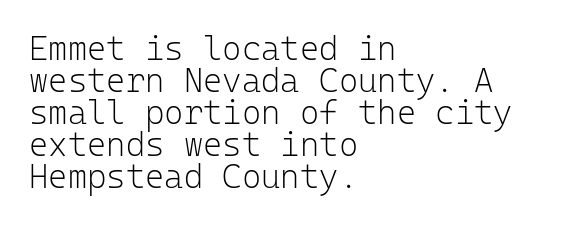
The image shows 33 px light sans-serif type, upright, monospaced; set left-aligned, tight line spacing (0.97x), normal letter spacing, not underlined; low stroke contrast and a medium x-height.
